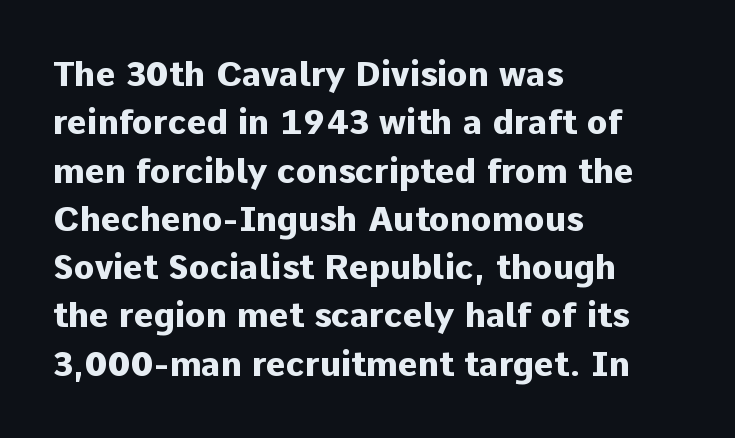
Q: Is the text bold? A: Yes.
Q: Is the text italic (slanted)? A: No, it is upright.
Q: Is the typeface a serif or a sans-serif typeface? A: Sans-serif.
Q: Is the text underlined? A: No.
Q: How is the paragraph aligned? A: Left-aligned.
Q: Is the spacing between letters normal or unusually wide? A: Normal.
Q: Is the spacing between lines tight, normal or loose? A: Normal.
Q: Width (condensed, normal, or wide)? A: Normal.
Q: Stroke contrast? A: Low.
Q: x-height? A: Medium.
Q: Monospaced? A: No.
